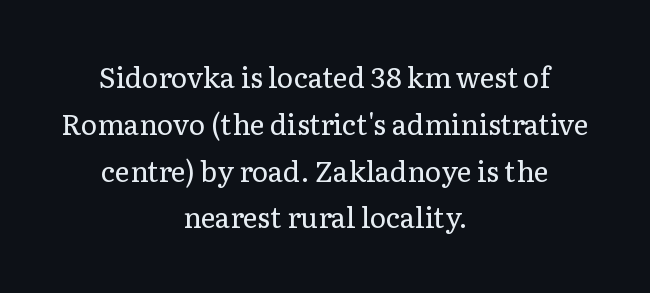
The passage is arranged like a title page — every line centered. Evenly set lines give the paragraph a standard silhouette. Stroke terminals: seriffed. Heaviness? Minimal to ordinary, like unemphasized prose. Posture: straight, roman, zero tilt. Glance below the letters and you will spot only blank space.
